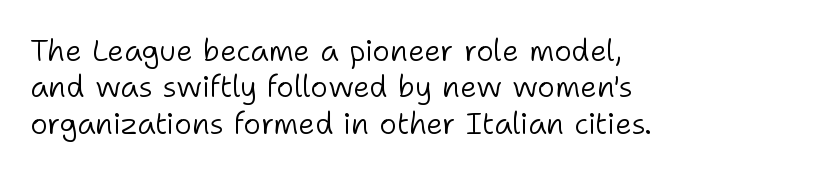
{"serif": "no", "italic": "no", "bold": "no", "weight": "light", "width": "normal", "stroke_contrast": "low", "x_height": "medium", "monospaced": "no", "underline": "no", "align": "left", "line_spacing_ratio": 1.21, "letter_spacing": "normal", "letter_spacing_em": 0.0, "glyph_px": 30}
